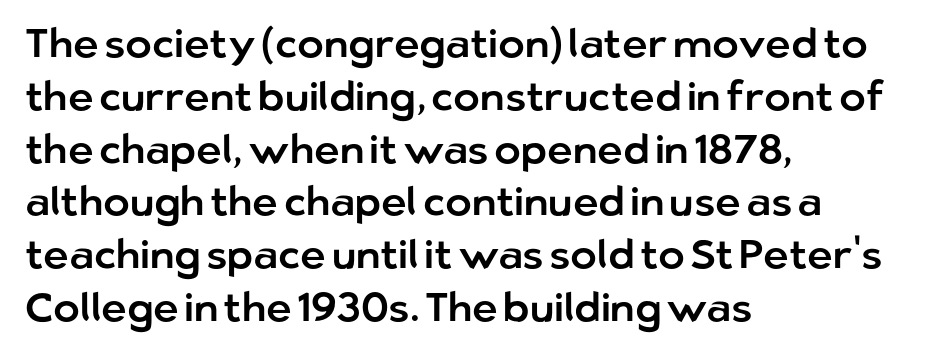
The image shows 40 px sans-serif type, upright; set left-aligned, normal line spacing (1.32x), normal letter spacing, not underlined; low stroke contrast and a medium x-height.
